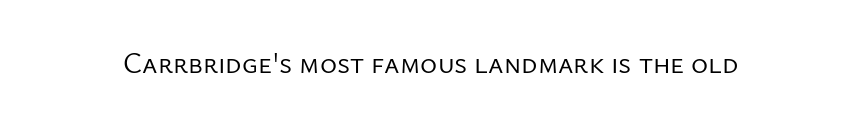
Does the lettering tilt? It doesn't — this is upright. Here the designer chose a conventional face with non-uniform glyph widths. Unmarked baselines from the first word to the last. Look at the tracking — it's just the regular setting, nothing added.
